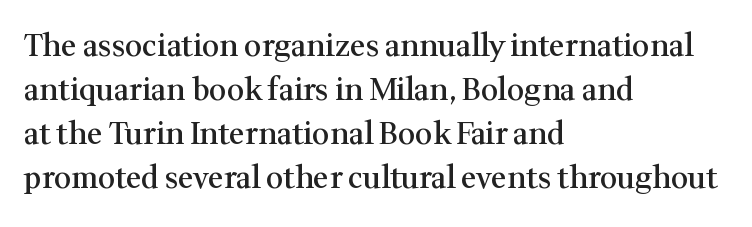
{"serif": "yes", "italic": "no", "bold": "semi", "weight": "semibold", "width": "normal", "stroke_contrast": "medium", "x_height": "medium", "monospaced": "no", "underline": "no", "align": "left", "line_spacing": "normal", "line_spacing_ratio": 1.47, "letter_spacing": "normal", "letter_spacing_em": 0.0, "glyph_px": 30}
